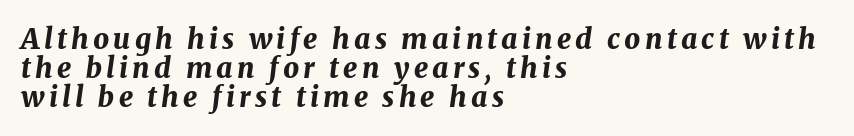
Every row of glyphs begins at an identical x-position on the left. Regarding leading, the lines here are crowded together. The passage shown is emphatically bold. Has an underline been added? It has not. The letters advance in unequal steps, a hallmark of proportional type.
